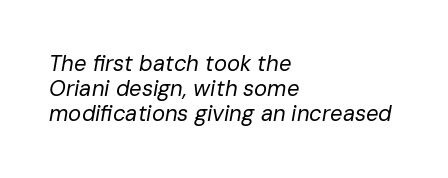
Q: Is the text bold? A: No.
Q: Is the text italic (slanted)? A: Yes, it leans right by about 10 degrees.
Q: Is the text underlined? A: No.
Q: How is the paragraph aligned? A: Left-aligned.
Q: Is the spacing between letters normal or unusually wide? A: Normal.
Q: Is the spacing between lines tight, normal or loose? A: Tight.
